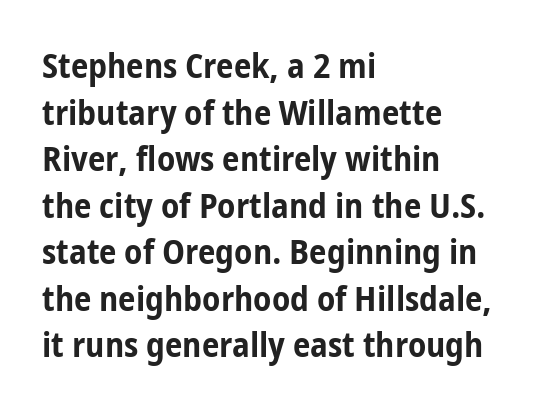
{"serif": "no", "italic": "no", "bold": "yes", "weight": "bold", "width": "condensed", "stroke_contrast": "low", "x_height": "medium", "monospaced": "no", "underline": "no", "align": "left", "line_spacing": "normal", "line_spacing_ratio": 1.33, "letter_spacing": "normal", "letter_spacing_em": 0.0, "glyph_px": 35}
